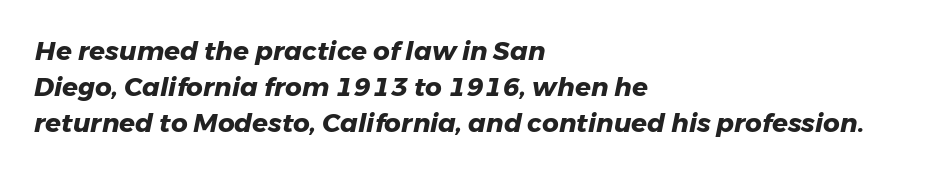
Q: Is the text bold? A: Yes.
Q: Is the text italic (slanted)? A: Yes, it leans right by about 11 degrees.
Q: Is the text underlined? A: No.
Q: How is the paragraph aligned? A: Left-aligned.
Q: Is the spacing between letters normal or unusually wide? A: Normal.
Q: Is the spacing between lines tight, normal or loose? A: Normal.
